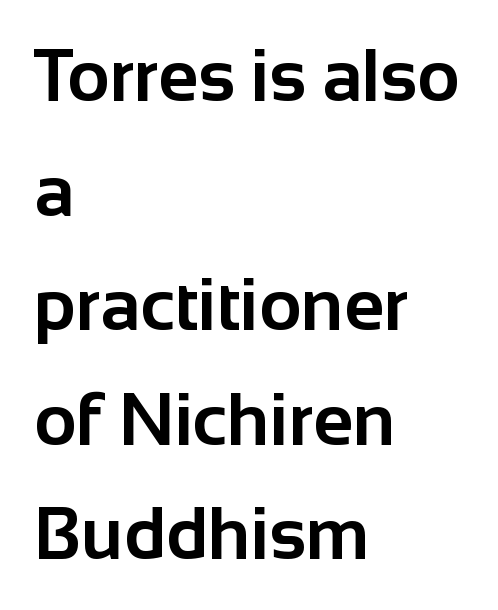
Q: Is the text bold? A: Yes.
Q: Is the text italic (slanted)? A: No, it is upright.
Q: Is the typeface a serif or a sans-serif typeface? A: Sans-serif.
Q: Is the text underlined? A: No.
Q: How is the paragraph aligned? A: Left-aligned.
Q: Is the spacing between letters normal or unusually wide? A: Normal.
Q: Is the spacing between lines tight, normal or loose? A: Normal.
Q: Width (condensed, normal, or wide)? A: Normal.
Q: Stroke contrast? A: Low.
Q: x-height? A: Medium.
Q: Monospaced? A: No.
